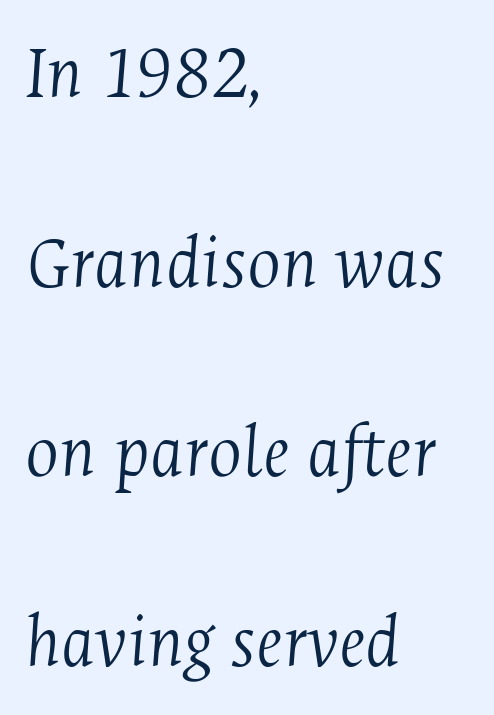
Weight class: somewhere from thin through regular. In terms of letterform style, serifs are clearly present. Typeset ragged right — the left edge is the straight one. The axis of the letterforms is tilted away from vertical. Check under the words: just untouched page.
